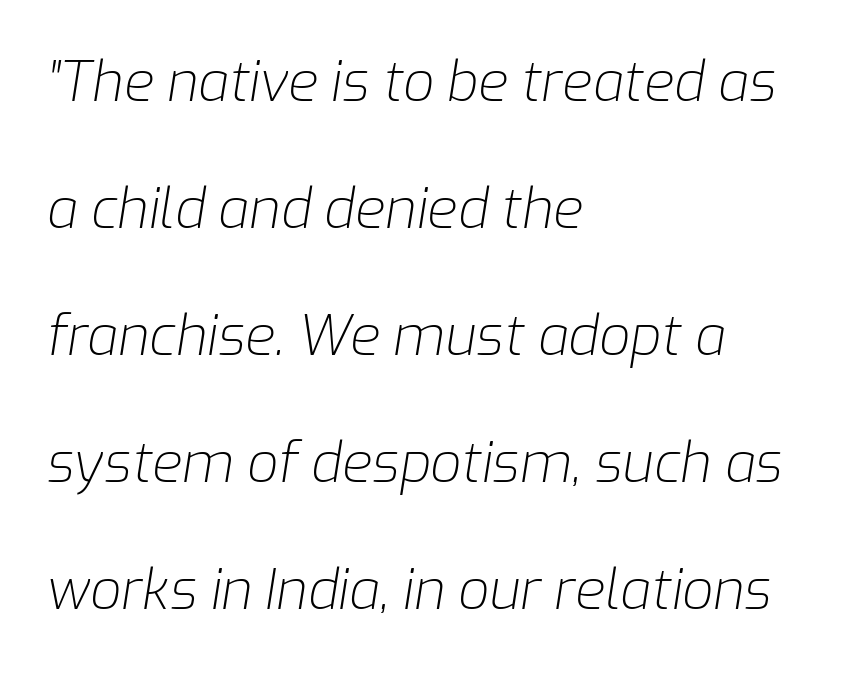
{"italic": "yes", "lean": "right", "slant_degrees": 9, "bold": "no", "weight": "light", "width": "normal", "stroke_contrast": "low", "x_height": "medium", "monospaced": "no", "underline": "no", "align": "left", "line_spacing": "loose", "line_spacing_ratio": 2.31, "letter_spacing": "normal", "letter_spacing_em": 0.0, "glyph_px": 55}
